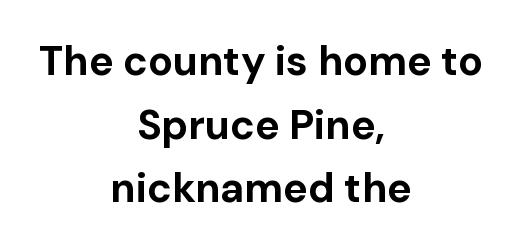
The image shows 41 px bold sans-serif type, upright; set centered, normal line spacing (1.55x), normal letter spacing, not underlined; low stroke contrast and a medium x-height.
